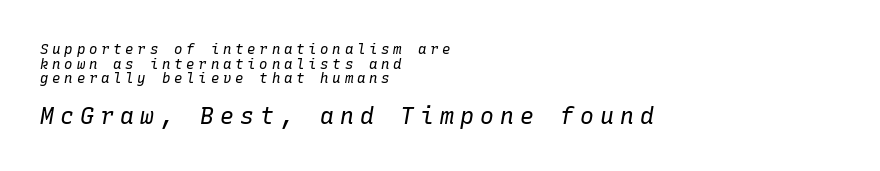
Of the two passages, the one underneath uses the larger point size. Letters rest on an invisible, unmarked baseline. A classic flush-left, rag-right setting is used for this passage. Posture: slanted.
